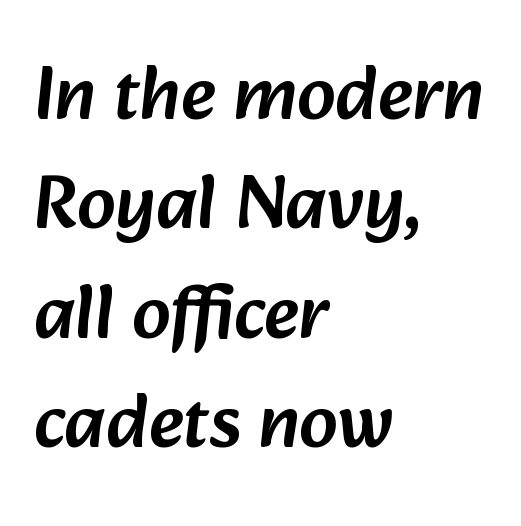
The image shows 76 px sans-serif type; set left-aligned, normal line spacing (1.44x), normal letter spacing, not underlined; low stroke contrast and a medium x-height.
